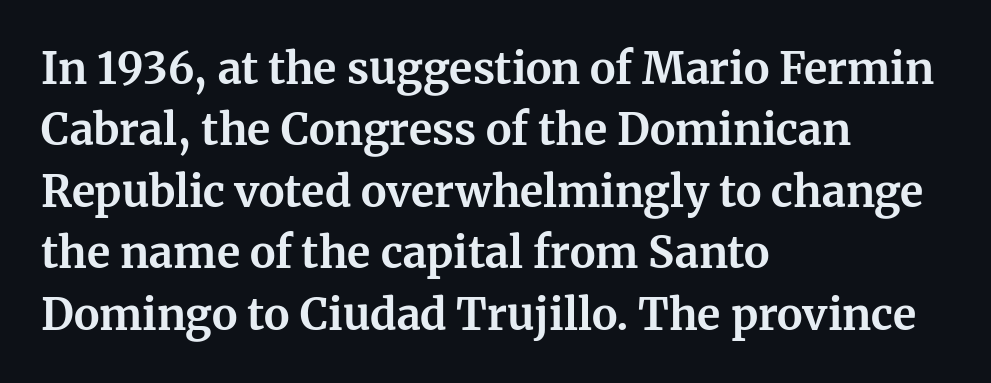
{"serif": "yes", "italic": "no", "bold": "yes", "weight": "bold", "width": "normal", "stroke_contrast": "medium", "x_height": "medium", "monospaced": "no", "underline": "no", "align": "left", "line_spacing": "normal", "line_spacing_ratio": 1.43, "letter_spacing": "normal", "letter_spacing_em": 0.0, "glyph_px": 43}
